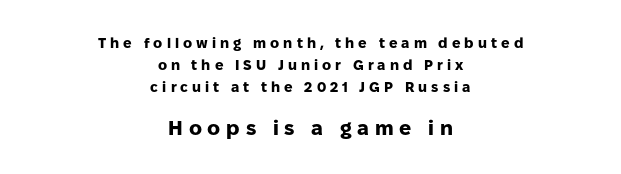
Glyph-to-glyph distance is far greater than everyday printed text. The composition opens small and finishes big. Is there any slant? The stems are plumb. The rag falls on both sides of this text block equally. The block of text has a typical density, with ordinary space between rows.
